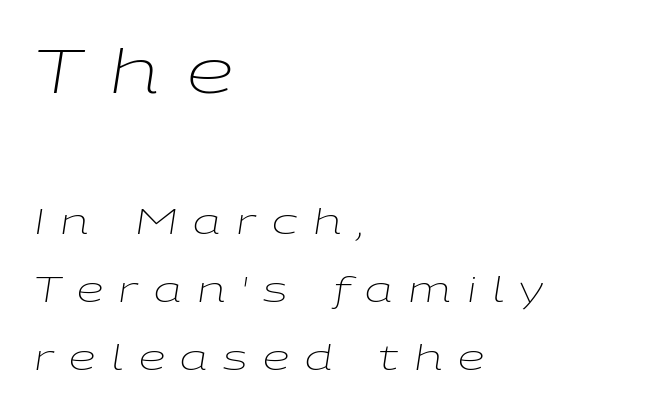
The image shows 60 px light, wide type, italic (leaning right); set left-aligned, loose line spacing (1.99x), unusually wide letter spacing (+0.46 em), not underlined; the first (top) block is 1.76x larger; low stroke contrast and a medium x-height.
